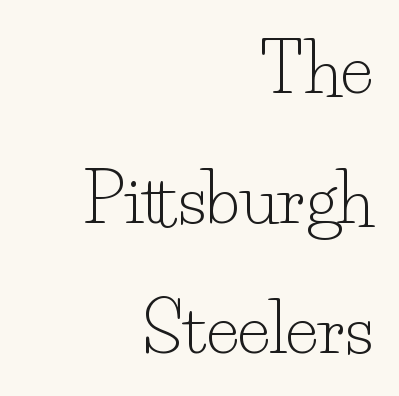
{"serif": "yes", "italic": "no", "bold": "no", "weight": "light", "width": "normal", "stroke_contrast": "low", "x_height": "small", "monospaced": "no", "underline": "no", "align": "right", "line_spacing": "loose", "line_spacing_ratio": 1.91, "letter_spacing": "normal", "letter_spacing_em": 0.0, "glyph_px": 68}
